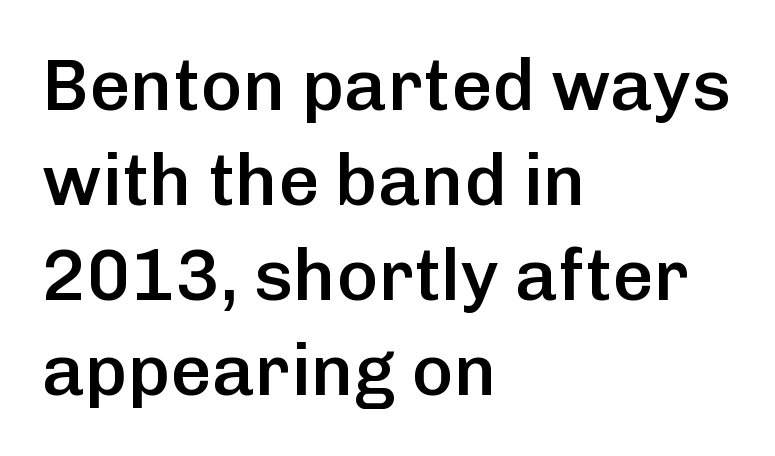
Q: Is the text bold? A: Semi-bold.
Q: Is the text italic (slanted)? A: No, it is upright.
Q: Is the typeface a serif or a sans-serif typeface? A: Sans-serif.
Q: Is the text underlined? A: No.
Q: How is the paragraph aligned? A: Left-aligned.
Q: Is the spacing between letters normal or unusually wide? A: Normal.
Q: Is the spacing between lines tight, normal or loose? A: Normal.
Q: Width (condensed, normal, or wide)? A: Normal.
Q: Stroke contrast? A: Low.
Q: x-height? A: Medium.
Q: Monospaced? A: No.
